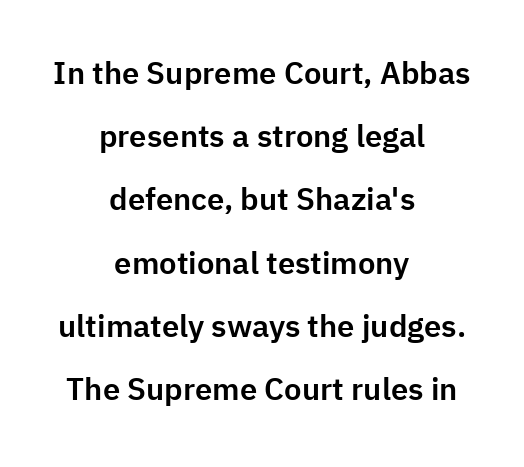
No extra tracking has been applied to these lines. These lines stand farther apart than default settings would place them. Proportional: the letters do not fall into vertical columns. The space directly below the letters is spotless.
